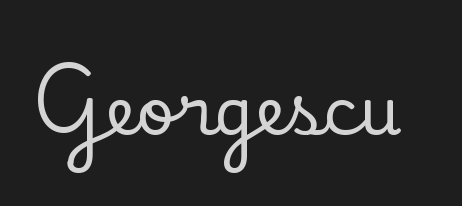
Characters follow at the spacing the type designer built in. These lines were composed using upright roman letters. Classification — serif. Do the characters align in a grid? No, the font is proportional. Nobody drew a line under any word here.
